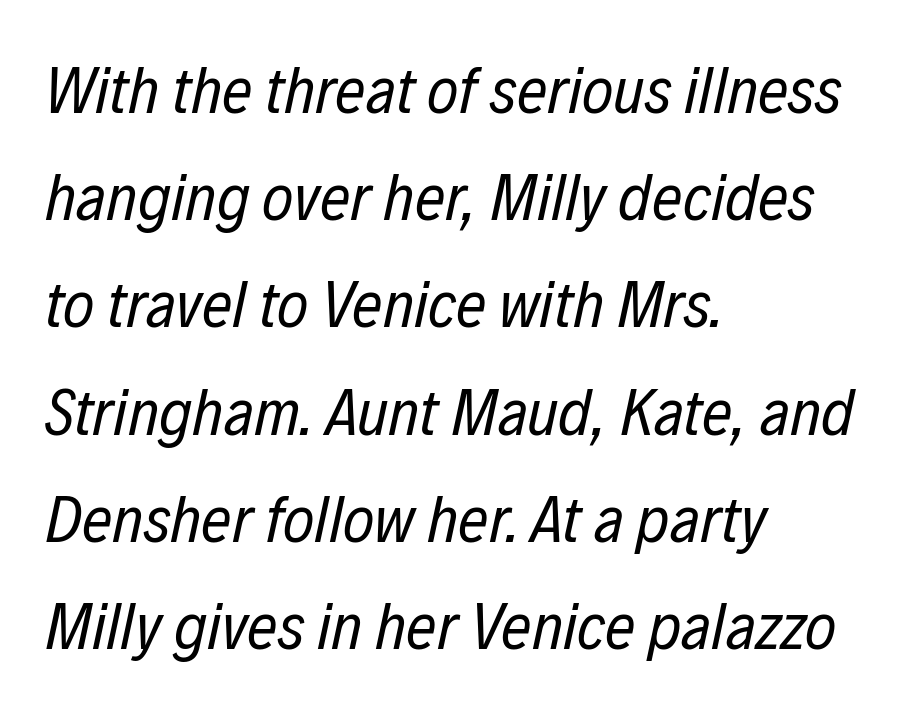
{"italic": "yes", "lean": "right", "slant_degrees": 12, "bold": "no", "weight": "regular", "width": "condensed", "stroke_contrast": "low", "x_height": "medium", "monospaced": "no", "underline": "no", "align": "left", "line_spacing": "normal", "line_spacing_ratio": 1.6, "letter_spacing": "normal", "letter_spacing_em": 0.0, "glyph_px": 67}
